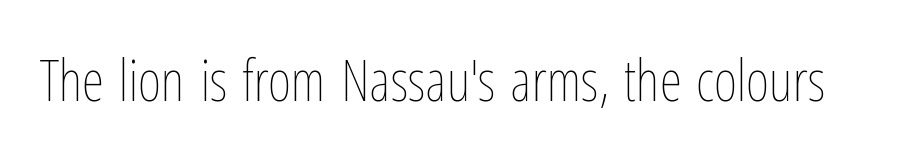
{"italic": "no", "bold": "no", "weight": "thin", "width": "condensed", "stroke_contrast": "low", "x_height": "medium", "monospaced": "no", "underline": "no", "letter_spacing": "normal", "letter_spacing_em": 0.0, "glyph_px": 57}
